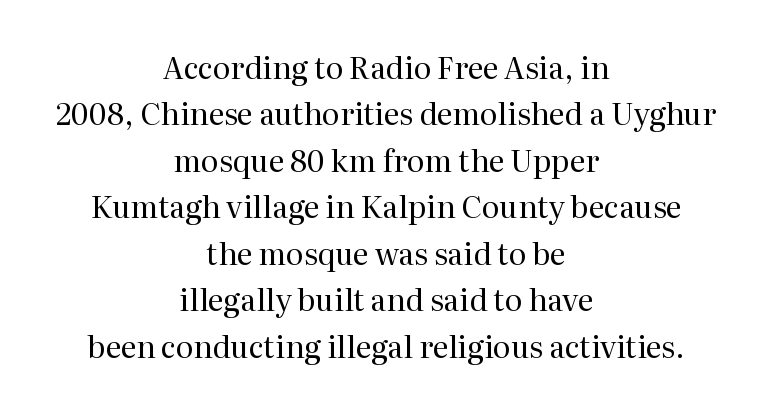
Here the designer chose a conventional face with non-uniform glyph widths. Both edges are ragged and mirror each other, which tells us the setting is centered. A typesetter would label this face a serif. These glyphs show unthickened strokes, regular width or finer. The rendering keeps characters at their native spacing.
